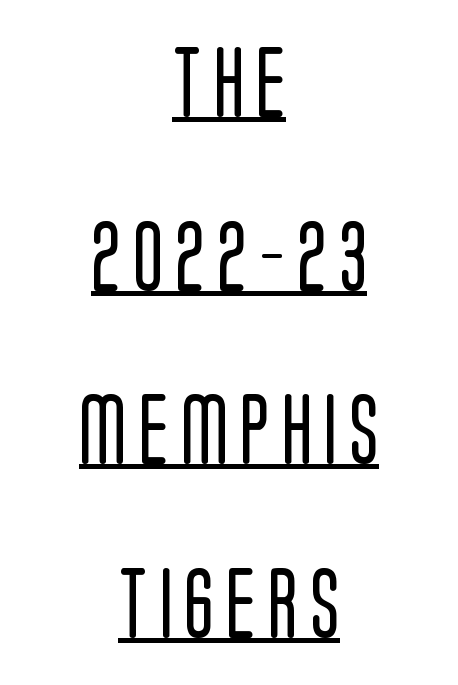
Q: Is the text bold? A: No.
Q: Is the text italic (slanted)? A: No, it is upright.
Q: Is the typeface a serif or a sans-serif typeface? A: Sans-serif.
Q: Is the text underlined? A: Yes.
Q: How is the paragraph aligned? A: Centered.
Q: Is the spacing between lines tight, normal or loose? A: Loose.
Q: Width (condensed, normal, or wide)? A: Condensed.
Q: Stroke contrast? A: Low.
Q: x-height? A: Large.
Q: Monospaced? A: No.
